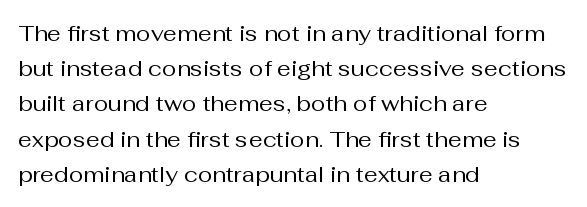
The image shows 22 px text type, upright; set left-aligned, normal line spacing (1.6x), normal letter spacing, not underlined.
